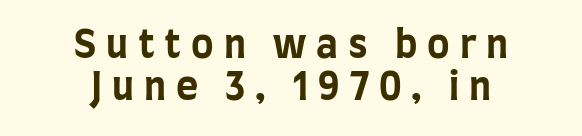
Letters rest on an invisible, unmarked baseline. In terms of leading, this rendering errs on the cramped side. You can tell from the bare stems that sans-serif type was used. In terms of weight, the rendering is a true, heavy bold. Posture: straight, roman, zero tilt.
